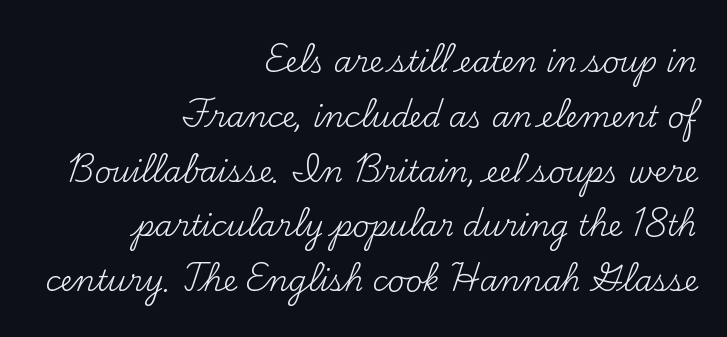
Do the characters align in a grid? No, the font is proportional. The font is comparable to plain body text, perhaps lighter. Type without underlining. Default kerning and tracking; the words read as compact shapes. Unlike a clean sans, this face finishes its strokes with serifs.
